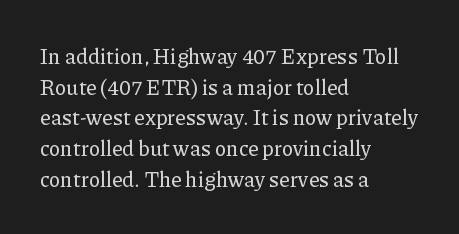
Q: Is the text italic (slanted)? A: No, it is upright.
Q: Is the text underlined? A: No.
Q: How is the paragraph aligned? A: Left-aligned.
Q: Is the spacing between letters normal or unusually wide? A: Normal.
Q: Is the spacing between lines tight, normal or loose? A: Normal.
